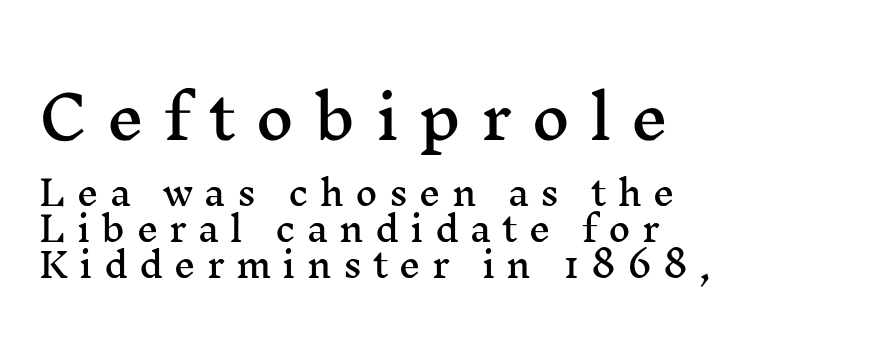
The image shows 59 px wide serif type, upright; set left-aligned, tight line spacing (1.05x), unusually wide letter spacing (+0.33 em), not underlined; the first (top) block is 1.74x larger; medium stroke contrast and a medium x-height.
